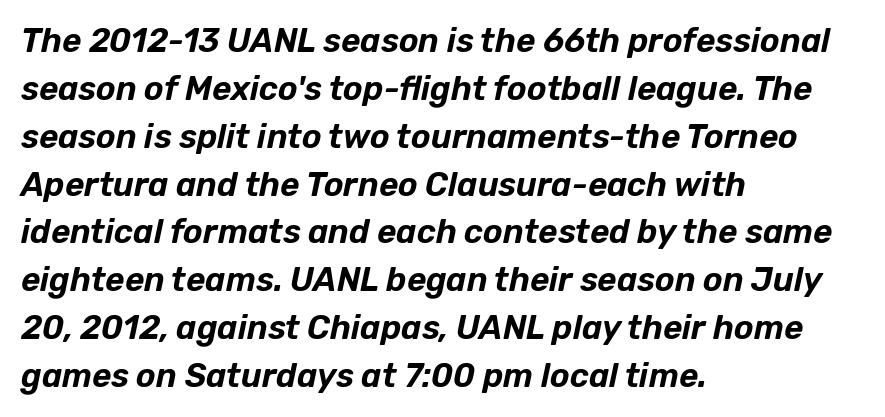
Q: Is the text italic (slanted)? A: Yes, it leans right by about 12 degrees.
Q: Is the text underlined? A: No.
Q: How is the paragraph aligned? A: Left-aligned.
Q: Is the spacing between letters normal or unusually wide? A: Normal.
Q: Is the spacing between lines tight, normal or loose? A: Normal.
Q: Width (condensed, normal, or wide)? A: Normal.
Q: Stroke contrast? A: Low.
Q: x-height? A: Medium.
Q: Monospaced? A: No.
